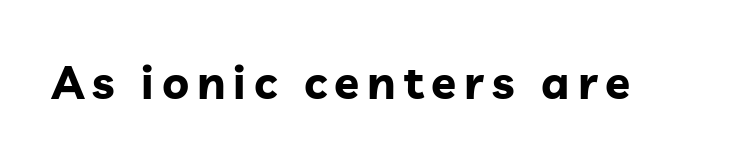
The image shows 46 px bold sans-serif type, upright; set not underlined; low stroke contrast and a medium x-height.
